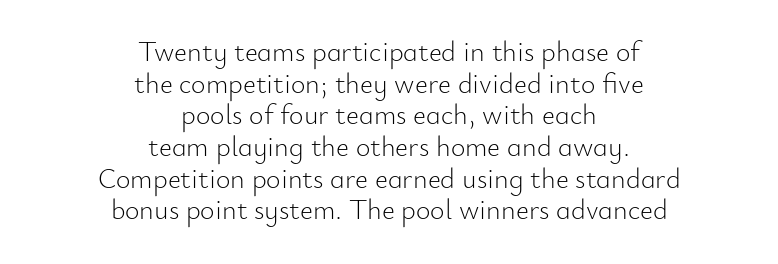
Q: Is the text bold? A: No.
Q: Is the text italic (slanted)? A: No, it is upright.
Q: Is the typeface a serif or a sans-serif typeface? A: Sans-serif.
Q: Is the text underlined? A: No.
Q: How is the paragraph aligned? A: Centered.
Q: Is the spacing between letters normal or unusually wide? A: Normal.
Q: Is the spacing between lines tight, normal or loose? A: Tight.
Q: Width (condensed, normal, or wide)? A: Normal.
Q: Stroke contrast? A: Low.
Q: x-height? A: Small.
Q: Monospaced? A: No.
